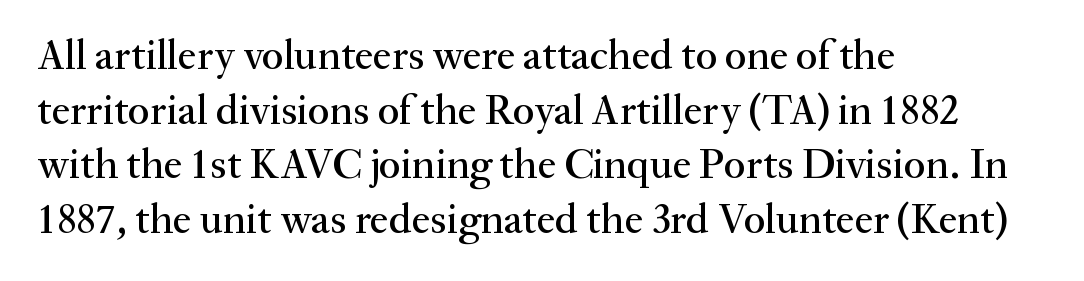
Q: Is the text italic (slanted)? A: No, it is upright.
Q: Is the typeface a serif or a sans-serif typeface? A: Serif.
Q: Is the text underlined? A: No.
Q: How is the paragraph aligned? A: Left-aligned.
Q: Is the spacing between letters normal or unusually wide? A: Normal.
Q: Is the spacing between lines tight, normal or loose? A: Normal.
Q: Width (condensed, normal, or wide)? A: Normal.
Q: Stroke contrast? A: Medium.
Q: x-height? A: Small.
Q: Monospaced? A: No.
